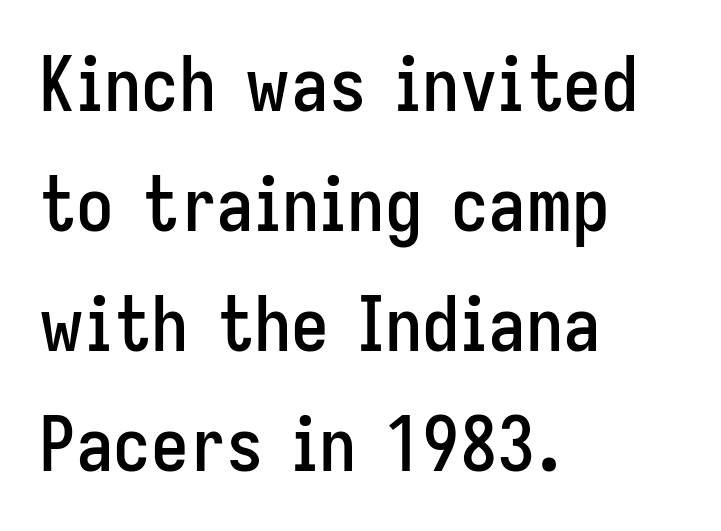
Every row of glyphs begins at an identical x-position on the left. Each letter's strokes conclude bluntly, with no projecting serifs. Ordinary non-slanted type is in use. You could not count columns in this text — the font is proportionally spaced. The strip under each line holds only bare page.
